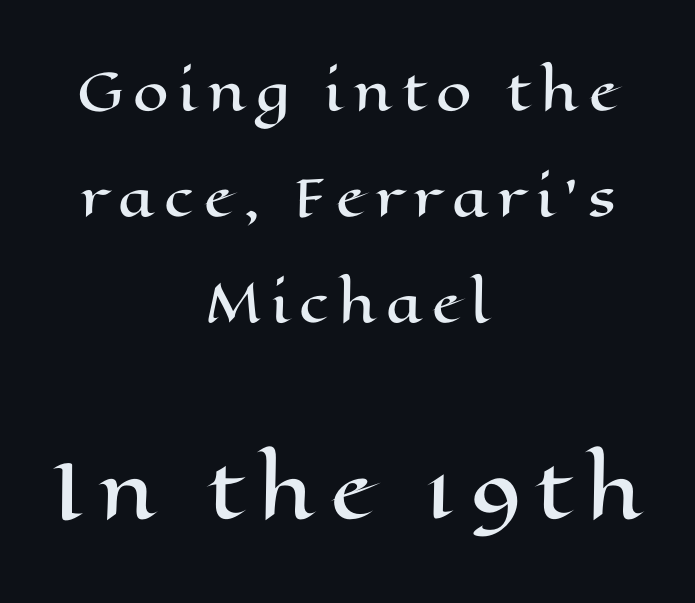
{"italic": "no", "width": "wide", "stroke_contrast": "high", "x_height": "medium", "monospaced": "no", "underline": "no", "align": "center", "line_spacing": "loose", "line_spacing_ratio": 2.08, "larger_block": "second", "size_ratio": 1.49, "glyph_px": 76}
